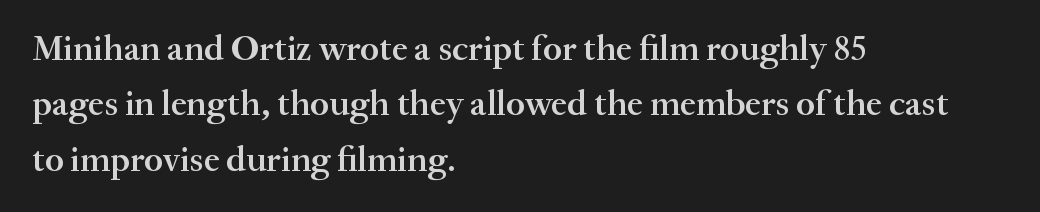
The text was rendered using a seriffed face with decorative stroke endings. The typesetter chose a ragged-right arrangement here. The baseline area is clear. Varying glyph widths throughout — classic text-font behaviour. The line texture is even and compact thanks to regular tracking. Weight: semibold (demi).
